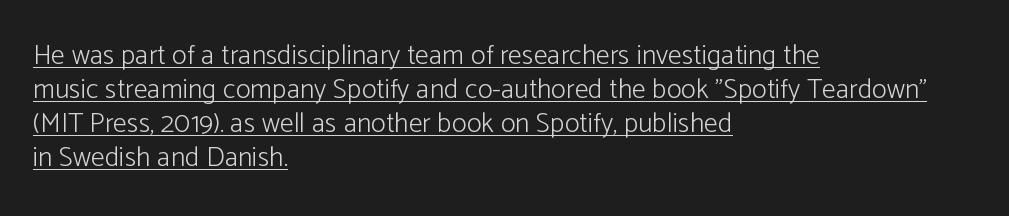
The image shows 28 px light sans-serif type, upright; set left-aligned, line spacing 1.22x, normal letter spacing, underlined; low stroke contrast and a medium x-height.
